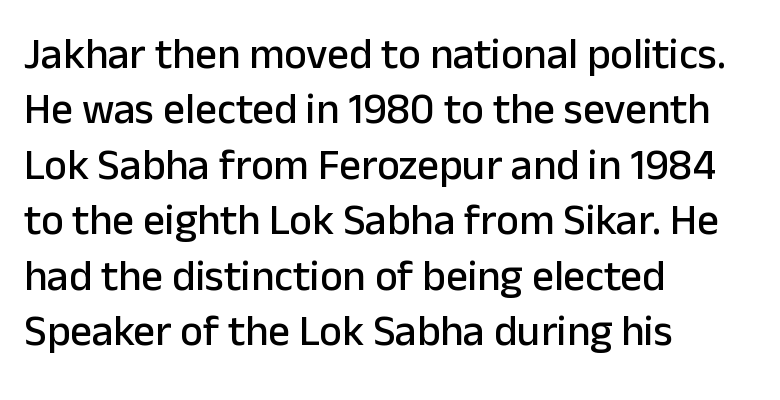
Q: Is the text italic (slanted)? A: No, it is upright.
Q: Is the typeface a serif or a sans-serif typeface? A: Sans-serif.
Q: Is the text underlined? A: No.
Q: How is the paragraph aligned? A: Left-aligned.
Q: Is the spacing between letters normal or unusually wide? A: Normal.
Q: Is the spacing between lines tight, normal or loose? A: Normal.
Q: Width (condensed, normal, or wide)? A: Normal.
Q: Stroke contrast? A: Low.
Q: x-height? A: Medium.
Q: Monospaced? A: No.
